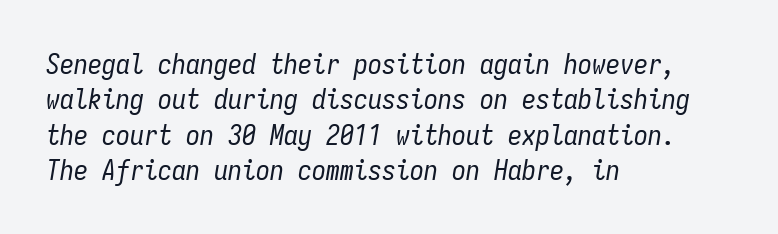
Q: Is the text bold? A: No.
Q: Is the text italic (slanted)? A: Yes, it leans right by about 9 degrees.
Q: Is the text underlined? A: No.
Q: How is the paragraph aligned? A: Left-aligned.
Q: Is the spacing between letters normal or unusually wide? A: Normal.
Q: Is the spacing between lines tight, normal or loose? A: Normal.
Q: Width (condensed, normal, or wide)? A: Condensed.
Q: Stroke contrast? A: Low.
Q: x-height? A: Medium.
Q: Monospaced? A: Yes.
